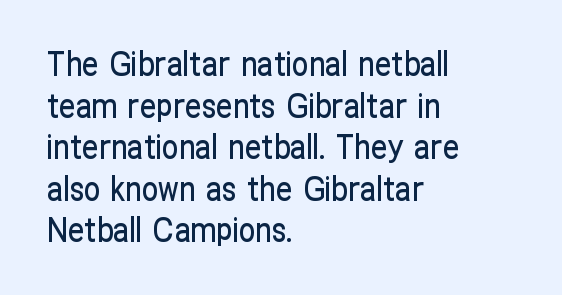
Q: Is the text italic (slanted)? A: No, it is upright.
Q: Is the typeface a serif or a sans-serif typeface? A: Sans-serif.
Q: Is the text underlined? A: No.
Q: How is the paragraph aligned? A: Left-aligned.
Q: Is the spacing between letters normal or unusually wide? A: Normal.
Q: Is the spacing between lines tight, normal or loose? A: Normal.
Q: Width (condensed, normal, or wide)? A: Condensed.
Q: Stroke contrast? A: Low.
Q: x-height? A: Medium.
Q: Monospaced? A: No.
